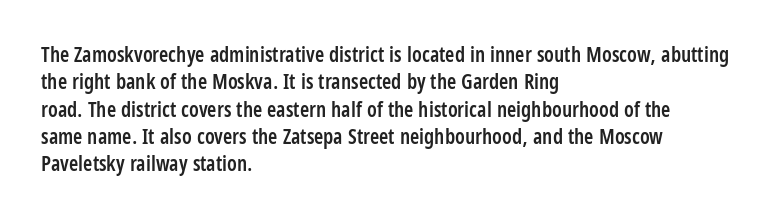
{"italic": "no", "bold": "semi", "underline": "no", "align": "left", "line_spacing": "normal", "line_spacing_ratio": 1.3, "letter_spacing": "normal", "letter_spacing_em": 0.0, "glyph_px": 21}
